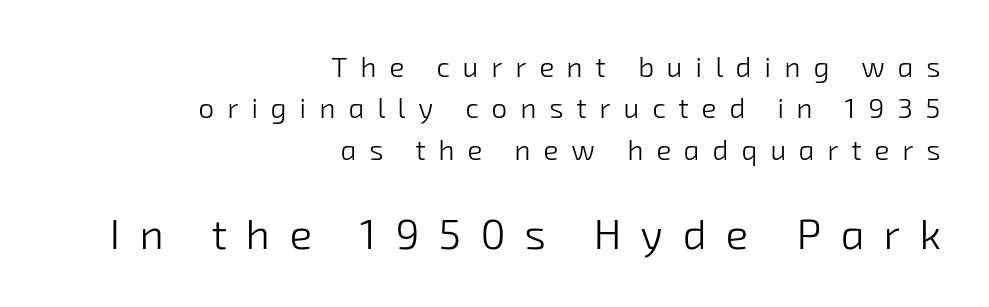
Q: Is the text bold? A: No.
Q: Is the typeface a serif or a sans-serif typeface? A: Sans-serif.
Q: Is the text underlined? A: No.
Q: How is the paragraph aligned? A: Right-aligned.
Q: Is the spacing between letters normal or unusually wide? A: Unusually wide.
Q: Is the spacing between lines tight, normal or loose? A: Normal.
Q: Which block of text is set in a larger size, the first (top) or the second (bottom)? A: The second (bottom) one.
Q: Width (condensed, normal, or wide)? A: Normal.
Q: Stroke contrast? A: Low.
Q: x-height? A: Medium.
Q: Monospaced? A: No.
